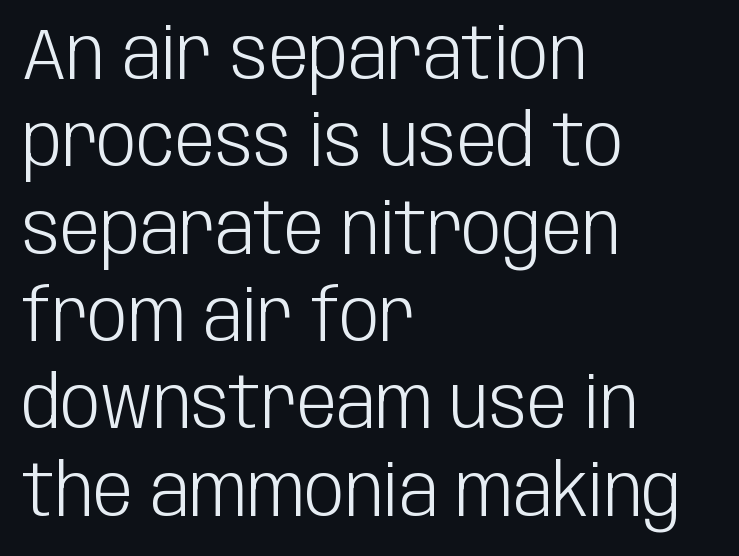
Q: Is the text bold? A: No.
Q: Is the text italic (slanted)? A: No, it is upright.
Q: Is the typeface a serif or a sans-serif typeface? A: Sans-serif.
Q: Is the text underlined? A: No.
Q: How is the paragraph aligned? A: Left-aligned.
Q: Is the spacing between letters normal or unusually wide? A: Normal.
Q: Width (condensed, normal, or wide)? A: Condensed.
Q: Stroke contrast? A: Low.
Q: x-height? A: Large.
Q: Monospaced? A: No.
